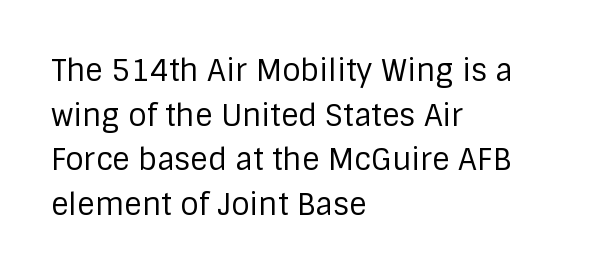
{"serif": "no", "italic": "no", "bold": "no", "weight": "regular", "width": "normal", "stroke_contrast": "low", "x_height": "large", "monospaced": "no", "underline": "no", "align": "left", "line_spacing": "normal", "line_spacing_ratio": 1.49, "letter_spacing": "normal", "letter_spacing_em": 0.0, "glyph_px": 30}
